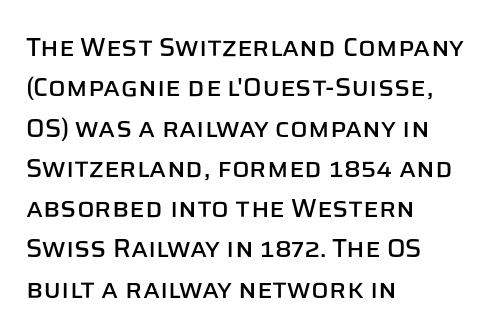
{"italic": "no", "underline": "no", "align": "left", "line_spacing": "normal", "line_spacing_ratio": 1.55, "letter_spacing": "normal", "letter_spacing_em": 0.0, "glyph_px": 26}
